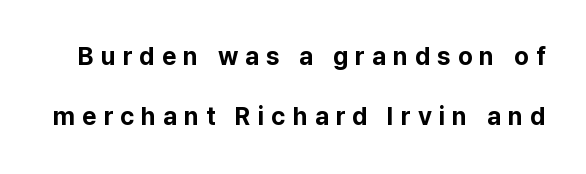
{"italic": "no", "bold": "yes", "underline": "no", "line_spacing": "loose", "line_spacing_ratio": 2.42, "letter_spacing": "wide", "letter_spacing_em": 0.28, "glyph_px": 25}
